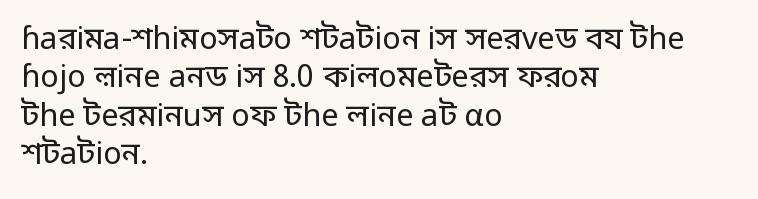
The image shows 31 px regular-weight sans-serif type, upright; set left-aligned, line spacing 1.24x, normal letter spacing, not underlined; low stroke contrast and a medium x-height.
